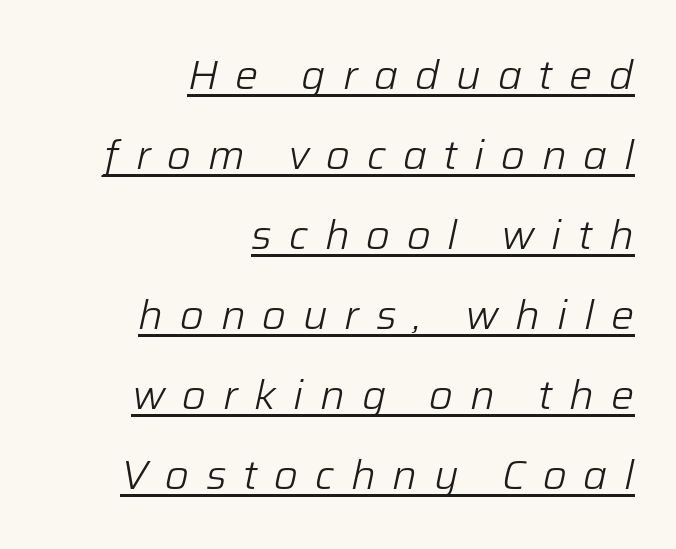
The image shows 41 px light type, italic (leaning right); set right-aligned, loose line spacing (1.95x), unusually wide letter spacing (+0.41 em), underlined; low stroke contrast and a medium x-height.
